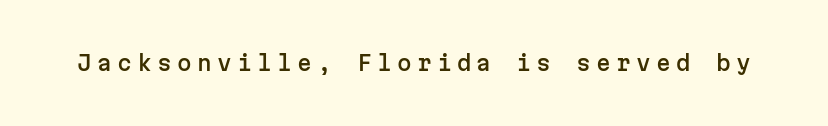
{"italic": "no", "underline": "no", "letter_spacing": "wide", "letter_spacing_em": 0.25, "glyph_px": 21}
